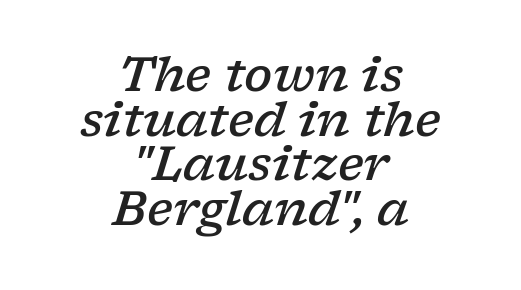
The image shows 47 px semibold, wide serif type, italic (leaning right); set centered, tight line spacing (0.95x), normal letter spacing, not underlined; low stroke contrast and a medium x-height.
